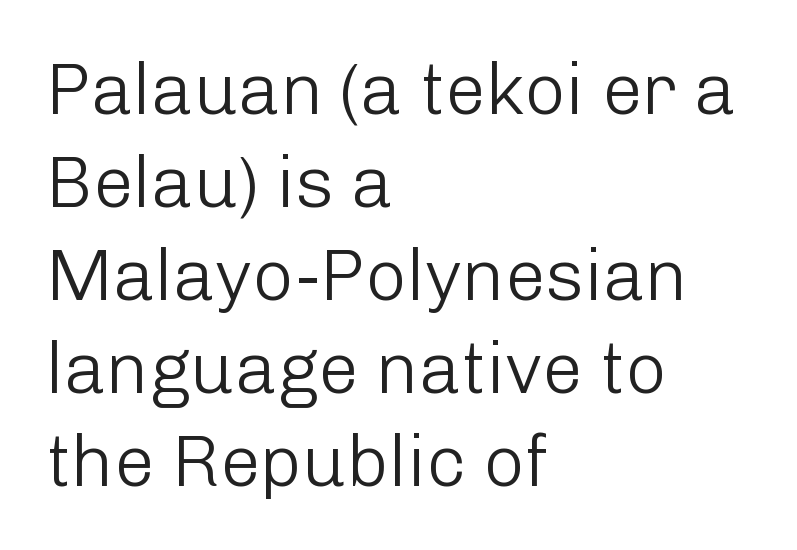
Letters rest on an invisible, unmarked baseline. Stroke terminals: plain, sans-serif. The gaps between neighbouring characters are ordinary and unremarkable. Do the letters lean? They stand straight. In CSS terms this would be text-align: left. The strokes are not fattened; the text isn't bold.
